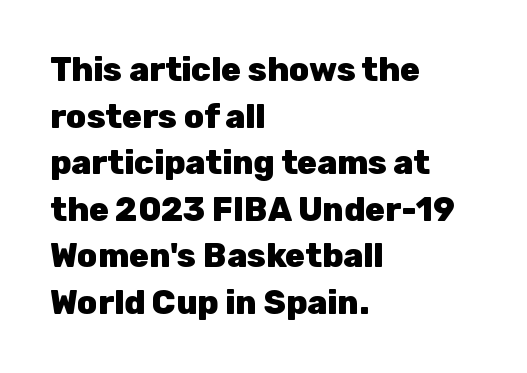
Glance below the letters and you will spot only blank space. Typeset ragged right — the left edge is the straight one. Here the glyphs are tracked normally, forming tight word shapes. The glyphs in this specimen are sans serif. Strong, thick strokes mark this as bold type.
